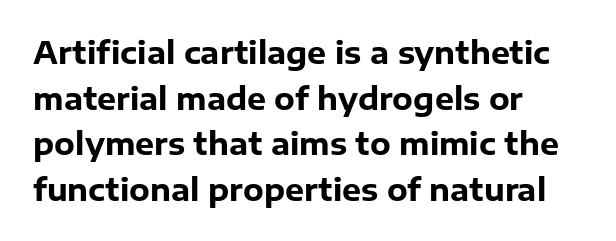
The image shows 30 px heavy sans-serif type, upright; set left-aligned, normal line spacing (1.52x), normal letter spacing, not underlined; low stroke contrast and a medium x-height.
